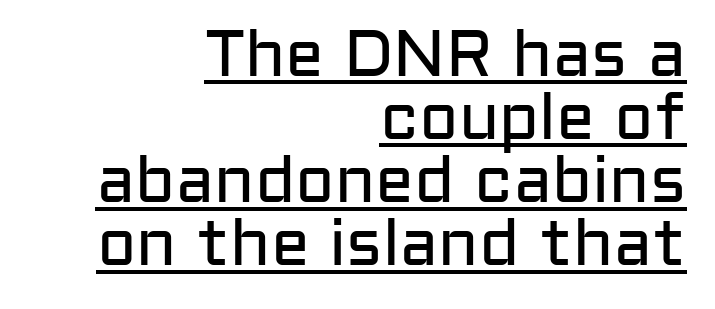
Q: Is the text bold? A: No.
Q: Is the text italic (slanted)? A: No, it is upright.
Q: Is the typeface a serif or a sans-serif typeface? A: Sans-serif.
Q: Is the text underlined? A: Yes.
Q: How is the paragraph aligned? A: Right-aligned.
Q: Is the spacing between letters normal or unusually wide? A: Normal.
Q: Is the spacing between lines tight, normal or loose? A: Tight.
Q: Width (condensed, normal, or wide)? A: Normal.
Q: Stroke contrast? A: Low.
Q: x-height? A: Medium.
Q: Monospaced? A: No.
